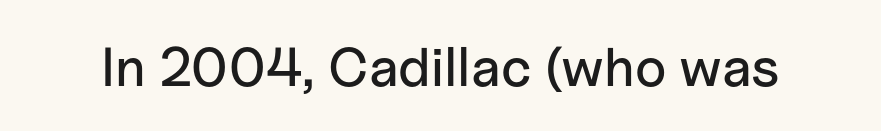
Is this a fixed-width face? No — the glyphs have proportional, varying widths. Font category for this specimen: sans-serif. Descenders are the only things crossing below the line. Ordinary non-slanted type is in use.
